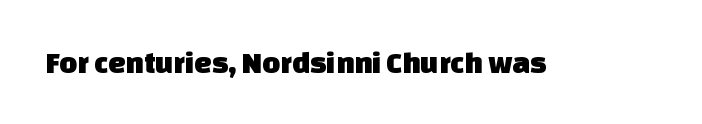
{"serif": "no", "width": "normal", "stroke_contrast": "low", "x_height": "large", "monospaced": "no", "underline": "no", "letter_spacing": "normal", "letter_spacing_em": 0.0, "glyph_px": 31}
